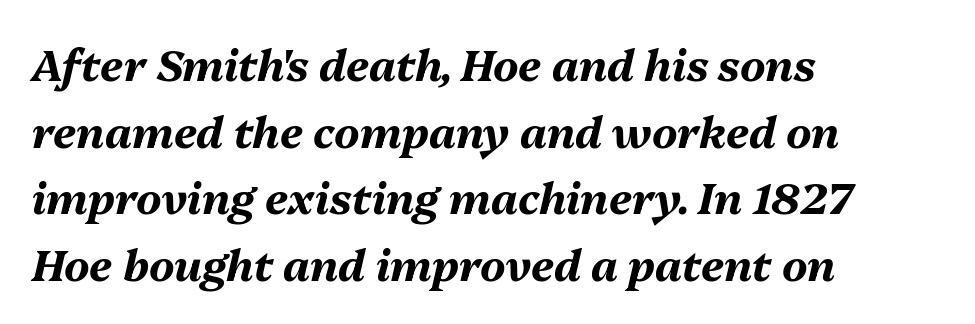
{"italic": "yes", "lean": "right", "slant_degrees": 13, "bold": "yes", "weight": "bold", "width": "normal", "stroke_contrast": "medium", "x_height": "medium", "monospaced": "no", "underline": "no", "align": "left", "line_spacing": "normal", "line_spacing_ratio": 1.55, "letter_spacing": "normal", "letter_spacing_em": 0.0, "glyph_px": 43}
